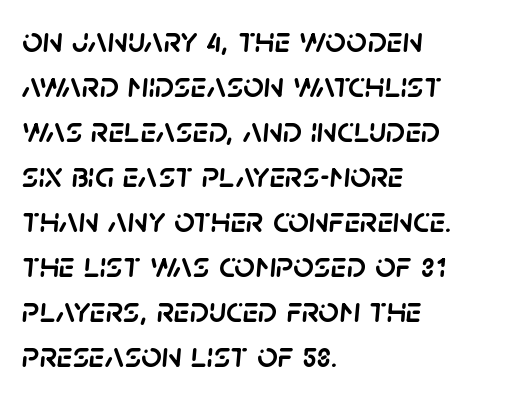
Characters are canted at an angle relative to the baseline's perpendicular. The typesetter chose a ragged-right arrangement here. Nothing unusual about the tracking: characters are spaced as the font intends. Character widths vary here, with narrow letters taking less room than wide ones. The area under the type is left untouched.
